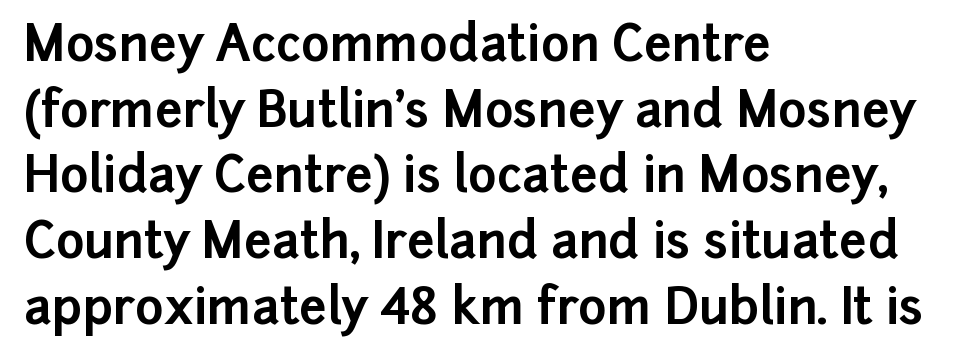
Q: Is the text bold? A: Yes.
Q: Is the text italic (slanted)? A: No, it is upright.
Q: Is the typeface a serif or a sans-serif typeface? A: Sans-serif.
Q: Is the text underlined? A: No.
Q: How is the paragraph aligned? A: Left-aligned.
Q: Is the spacing between letters normal or unusually wide? A: Normal.
Q: Is the spacing between lines tight, normal or loose? A: Normal.
Q: Width (condensed, normal, or wide)? A: Normal.
Q: Stroke contrast? A: Low.
Q: x-height? A: Medium.
Q: Monospaced? A: No.
